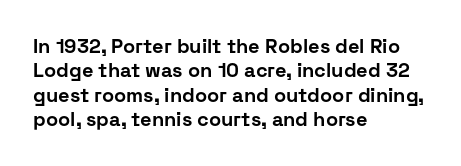
Q: Is the text bold? A: Yes.
Q: Is the text italic (slanted)? A: No, it is upright.
Q: Is the text underlined? A: No.
Q: How is the paragraph aligned? A: Left-aligned.
Q: Is the spacing between letters normal or unusually wide? A: Normal.
